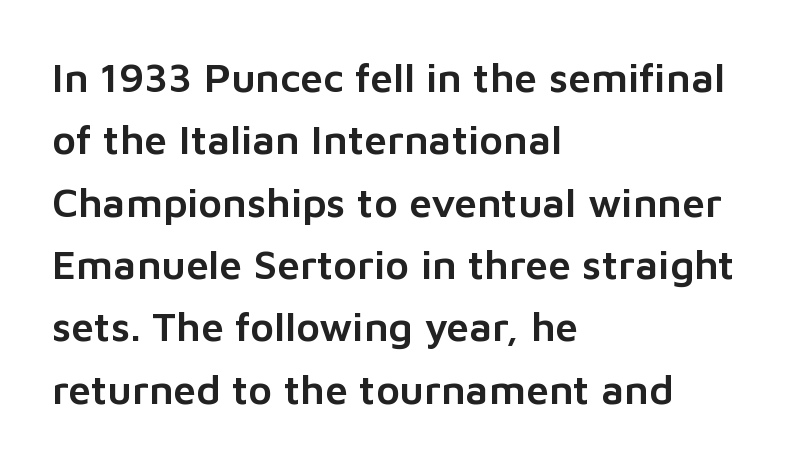
{"serif": "no", "italic": "no", "width": "normal", "stroke_contrast": "low", "x_height": "medium", "monospaced": "no", "underline": "no", "align": "left", "line_spacing": "normal", "line_spacing_ratio": 1.52, "letter_spacing": "normal", "letter_spacing_em": 0.0, "glyph_px": 41}
